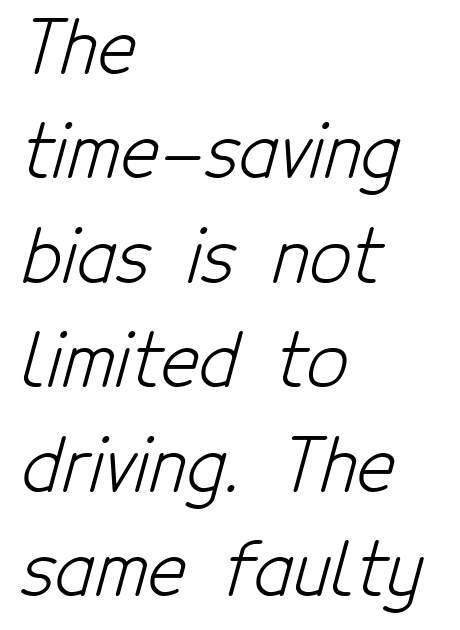
The rows are spaced the way most documents space them. Think of a printed novel: that variable character pitch is what you see here. Nothing unusual about the tracking: characters are spaced as the font intends. Left-aligned paragraph, ragged on the right.
